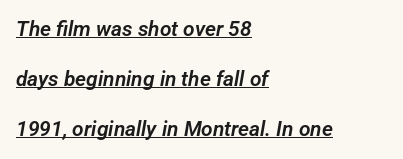
The image shows 21 px text type; set left-aligned, loose line spacing (2.39x), normal letter spacing, underlined.
